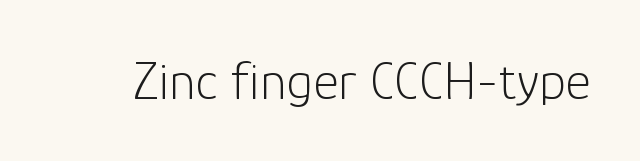
{"serif": "no", "italic": "no", "bold": "no", "weight": "light", "width": "normal", "stroke_contrast": "low", "x_height": "medium", "monospaced": "no", "underline": "no", "letter_spacing": "normal", "letter_spacing_em": 0.0, "glyph_px": 55}
